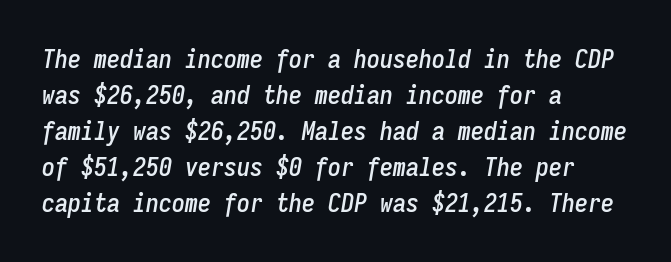
Q: Is the text italic (slanted)? A: Yes, it leans right by about 9 degrees.
Q: Is the text underlined? A: No.
Q: How is the paragraph aligned? A: Left-aligned.
Q: Is the spacing between letters normal or unusually wide? A: Normal.
Q: Is the spacing between lines tight, normal or loose? A: Normal.
